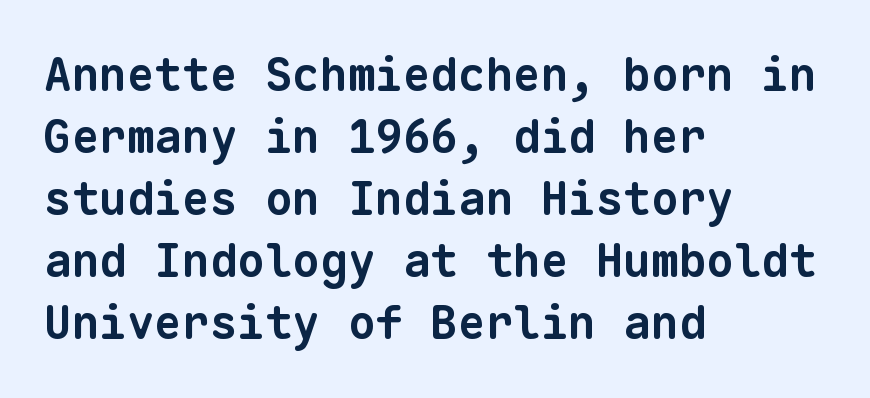
The image shows 46 px bold sans-serif type, monospaced; set left-aligned, normal line spacing (1.35x), normal letter spacing, not underlined; low stroke contrast and a medium x-height.
